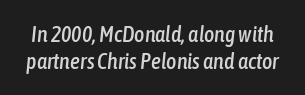
The line texture is even and compact thanks to regular tracking. The letters are slanted; this is an italic face. Letters rest on an invisible, unmarked baseline.
